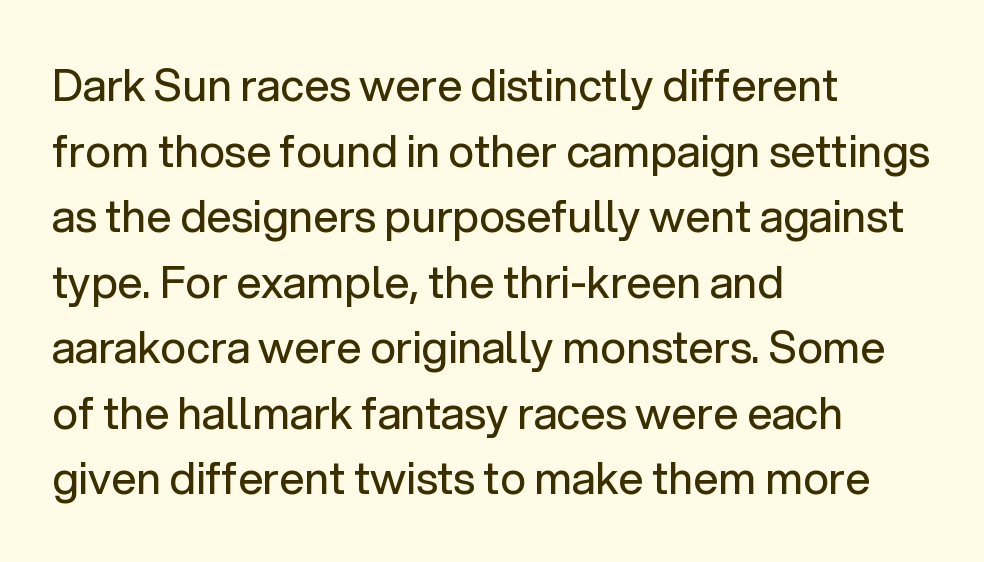
Bare-footed words on every line. The specimen reads as upright at a glance. The typesetter chose a ragged-right arrangement here. The type is set solid horizontally, with unmodified tracking.
